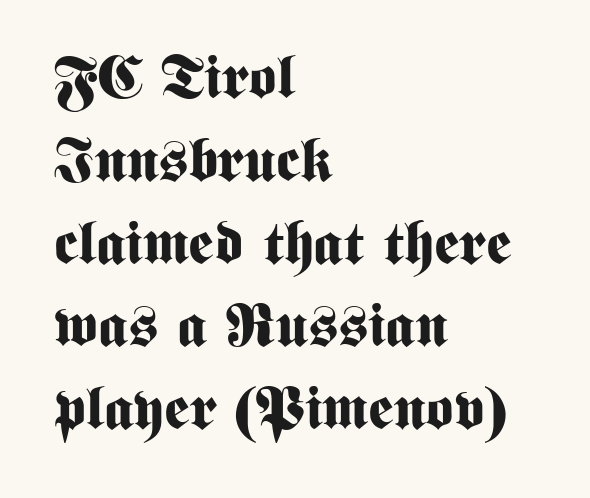
The image shows 60 px bold, condensed sans-serif type, upright; set left-aligned, normal line spacing (1.38x), normal letter spacing, not underlined; medium stroke contrast and a medium x-height.
